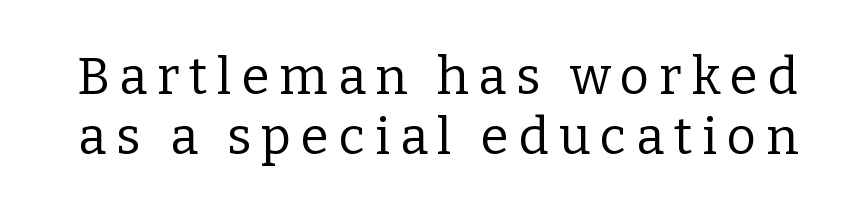
{"serif": "yes", "italic": "no", "bold": "no", "weight": "regular", "width": "normal", "stroke_contrast": "low", "x_height": "medium", "monospaced": "no", "underline": "no", "line_spacing_ratio": 1.17, "glyph_px": 51}
